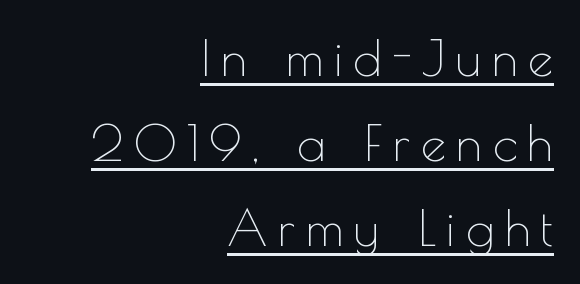
The typesetter has applied underlining to the passage shown. Summary of weight: not heavy and not bold. You could not count columns in this text — the font is proportionally spaced. The leading is moderate, giving the passage an even texture. Reading down the block, your eye finds every line finishing at a fixed right position. There is plenty of visible air inserted between adjacent glyphs.
